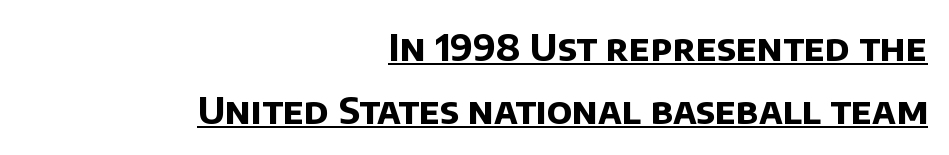
{"serif": "no", "bold": "yes", "weight": "bold", "width": "normal", "stroke_contrast": "low", "x_height": "large", "monospaced": "no", "underline": "yes", "align": "right", "line_spacing": "normal", "line_spacing_ratio": 1.7, "letter_spacing": "normal", "letter_spacing_em": 0.0, "glyph_px": 37}
